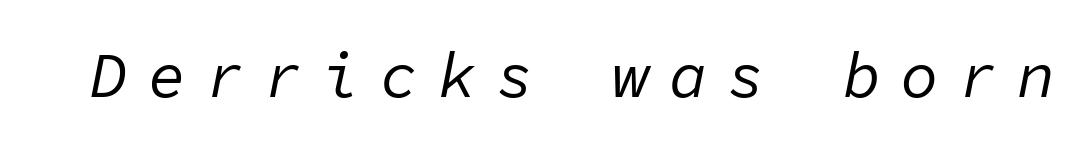
Q: Is the text bold? A: No.
Q: Is the text italic (slanted)? A: Yes, it leans right by about 11 degrees.
Q: Is the text underlined? A: No.
Q: Is the spacing between letters normal or unusually wide? A: Unusually wide.
Q: Width (condensed, normal, or wide)? A: Normal.
Q: Stroke contrast? A: Low.
Q: x-height? A: Medium.
Q: Monospaced? A: Yes.
